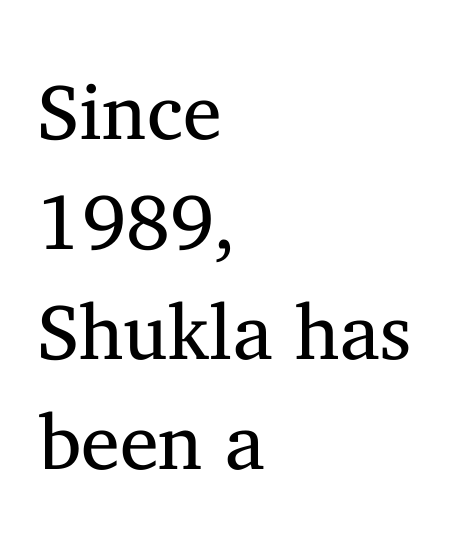
The image shows 78 px regular-weight serif type, upright; set left-aligned, normal line spacing (1.41x), normal letter spacing, not underlined; medium stroke contrast and a medium x-height.
